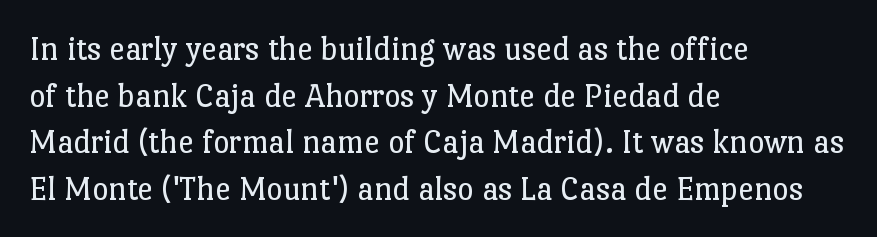
Q: Is the text bold? A: No.
Q: Is the text italic (slanted)? A: No, it is upright.
Q: Is the typeface a serif or a sans-serif typeface? A: Serif.
Q: Is the text underlined? A: No.
Q: How is the paragraph aligned? A: Left-aligned.
Q: Is the spacing between letters normal or unusually wide? A: Normal.
Q: Is the spacing between lines tight, normal or loose? A: Normal.
Q: Width (condensed, normal, or wide)? A: Normal.
Q: Stroke contrast? A: Low.
Q: x-height? A: Medium.
Q: Monospaced? A: No.
